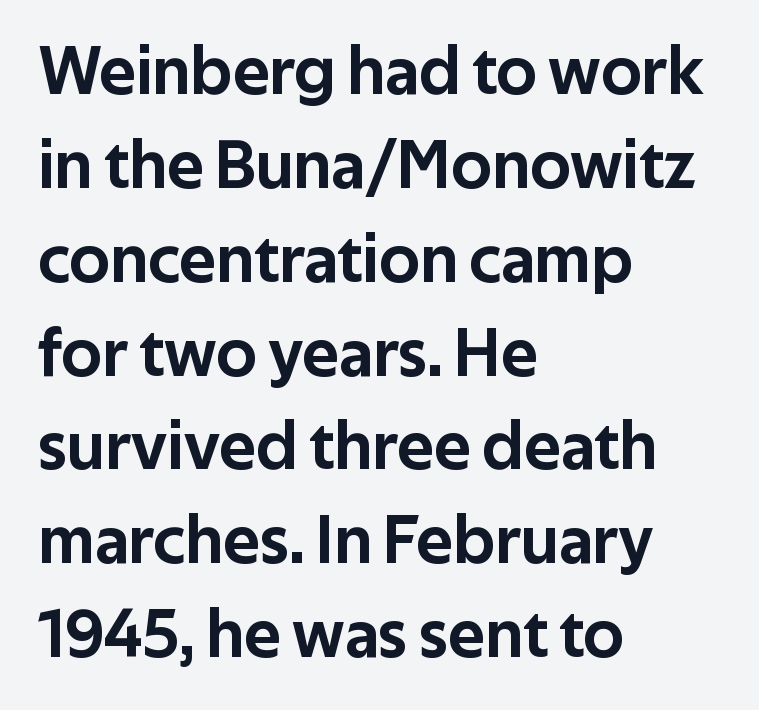
In terms of letterform style, serifs are entirely absent. The lines in this sample share a left origin and differ only in where they stop. The gaps between neighbouring characters are ordinary and unremarkable. Type without underlining. Compared with typical paragraphs, the rows here are spaced about the same.
